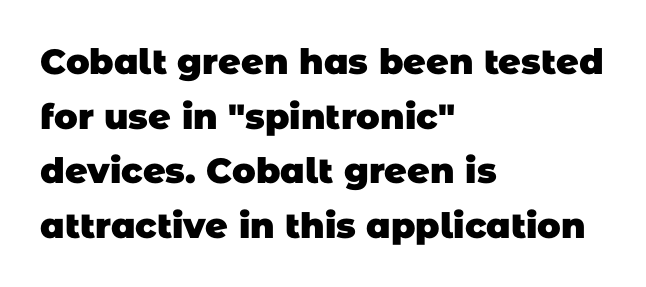
These lines carry a lot of weight — the face is fully bold. All the whitespace from short lines collects on the right. Tracking here is standard; glyphs follow each other at the usual distance. Horizontal bands of white between lines are of average thickness. Decoration check: the copy has no underline.
